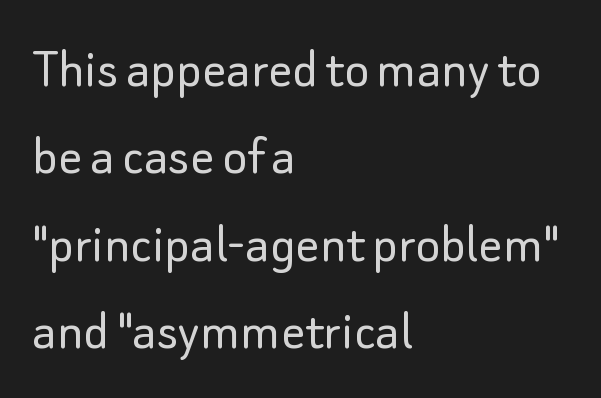
Q: Is the text bold? A: No.
Q: Is the text italic (slanted)? A: No, it is upright.
Q: Is the typeface a serif or a sans-serif typeface? A: Sans-serif.
Q: Is the text underlined? A: No.
Q: How is the paragraph aligned? A: Left-aligned.
Q: Is the spacing between letters normal or unusually wide? A: Normal.
Q: Is the spacing between lines tight, normal or loose? A: Normal.
Q: Width (condensed, normal, or wide)? A: Normal.
Q: Stroke contrast? A: Low.
Q: x-height? A: Small.
Q: Monospaced? A: No.
